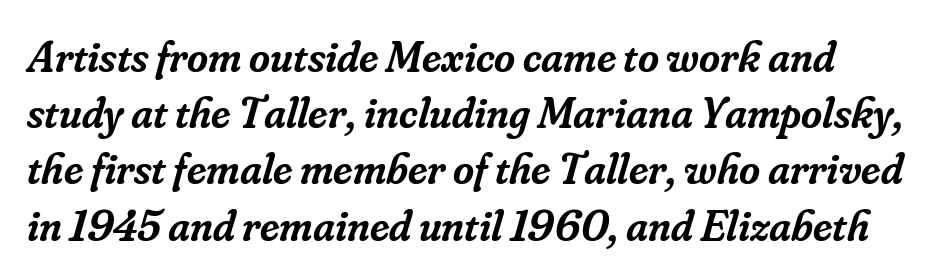
The image shows 45 px semibold serif type, italic (leaning right); set normal line spacing (1.25x), normal letter spacing, not underlined; low stroke contrast and a small x-height.
